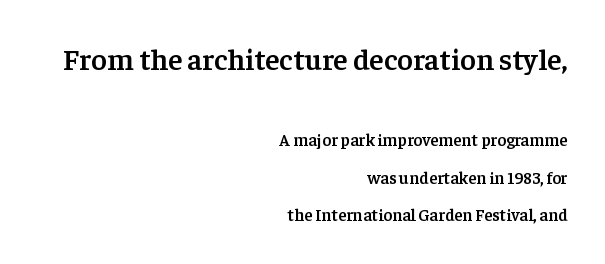
Q: Is the text bold? A: Semi-bold.
Q: Is the text italic (slanted)? A: No, it is upright.
Q: Is the typeface a serif or a sans-serif typeface? A: Serif.
Q: Is the text underlined? A: No.
Q: How is the paragraph aligned? A: Right-aligned.
Q: Is the spacing between letters normal or unusually wide? A: Normal.
Q: Is the spacing between lines tight, normal or loose? A: Loose.
Q: Which block of text is set in a larger size, the first (top) or the second (bottom)? A: The first (top) one.
Q: Width (condensed, normal, or wide)? A: Normal.
Q: Stroke contrast? A: Low.
Q: x-height? A: Medium.
Q: Monospaced? A: No.
